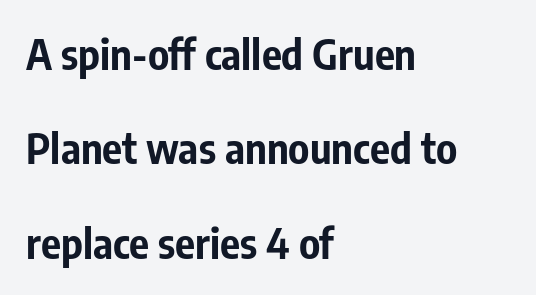
The image shows 42 px bold, condensed sans-serif type, upright; set left-aligned, loose line spacing (2.25x), normal letter spacing, not underlined; low stroke contrast and a medium x-height.
